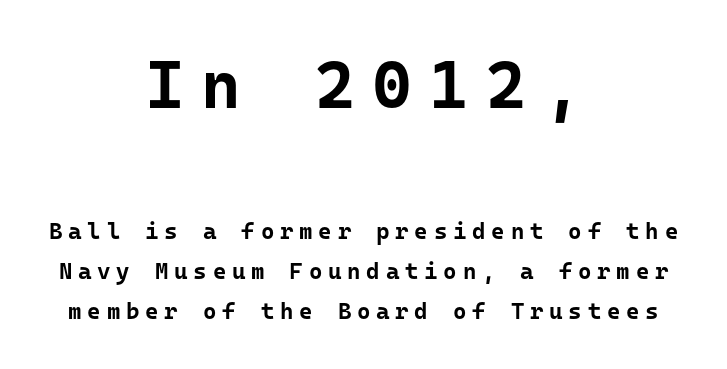
The image shows 68 px bold sans-serif type, upright, monospaced; set centered, line spacing 1.74x, unusually wide letter spacing (+0.25 em), not underlined; the first (top) block is 2.96x larger; low stroke contrast and a medium x-height.
